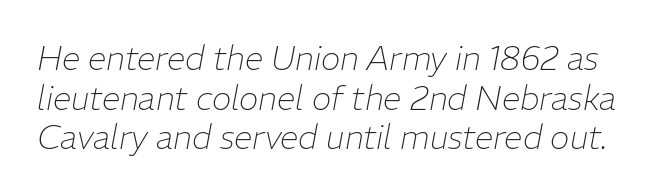
The image shows 33 px thin type, italic (leaning right); set line spacing 1.2x, normal letter spacing, not underlined; low stroke contrast and a medium x-height.
